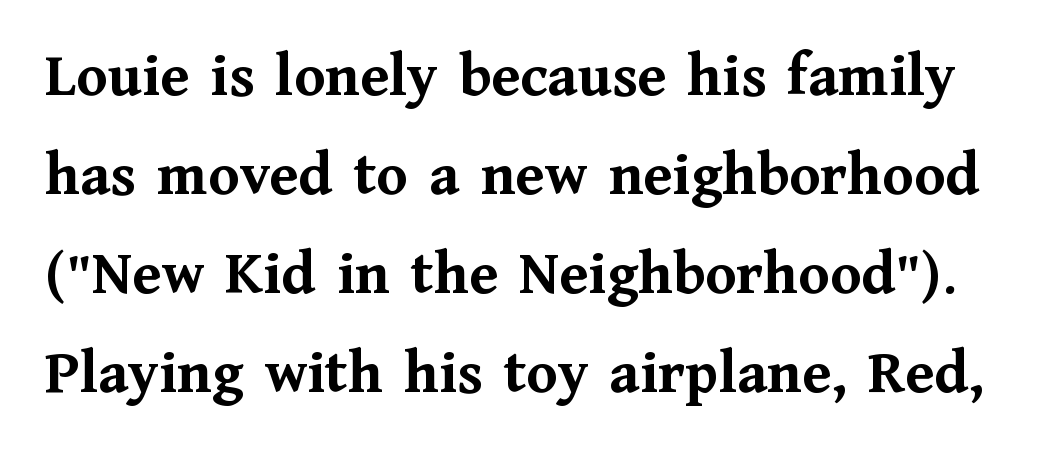
Nothing unusual about the tracking: characters are spaced as the font intends. Descender tails drop into unmarked territory. Does the type have serifs? Yes, each stem ends in a small foot. Summary of weight: heavy, a full bold. Rendered with straight, roman letterforms. How would I describe the line gaps? Plain and ordinary.
